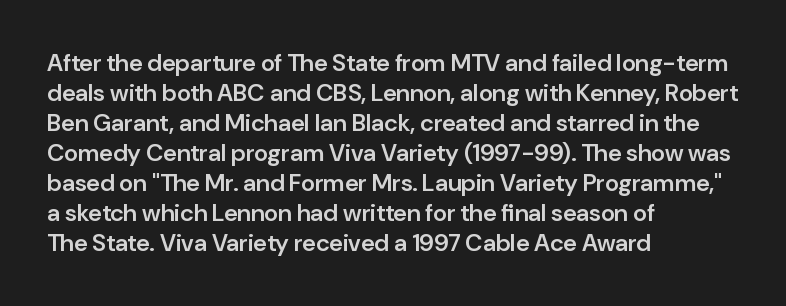
The image shows 24 px text type, upright; set left-aligned, normal line spacing (1.25x), normal letter spacing, not underlined.
